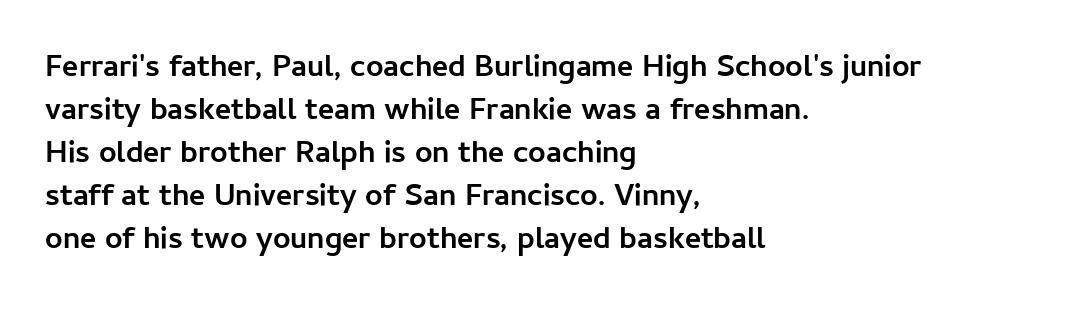
The image shows 31 px semibold sans-serif type, upright; set left-aligned, normal line spacing (1.39x), normal letter spacing, not underlined; low stroke contrast and a medium x-height.
